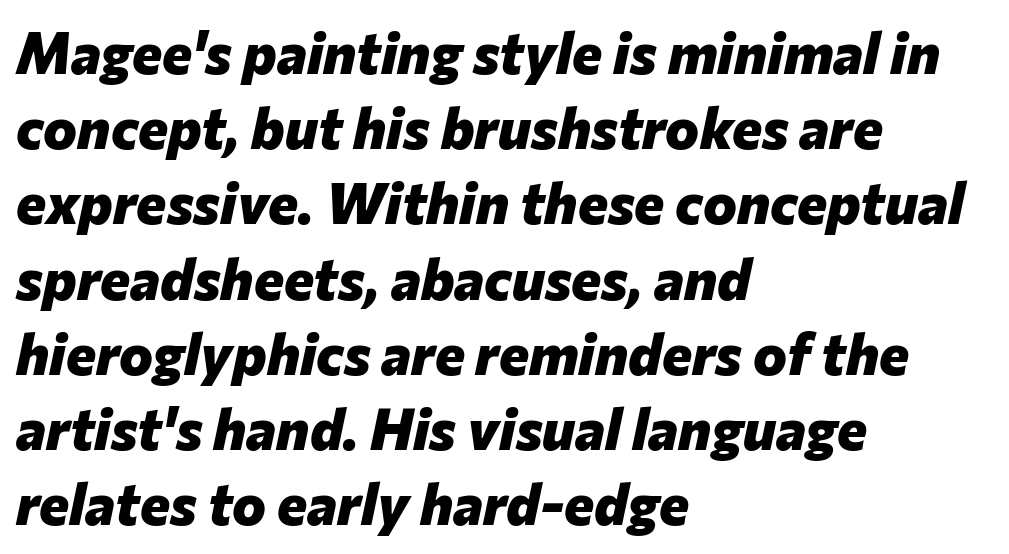
Q: Is the text bold? A: Yes.
Q: Is the text italic (slanted)? A: Yes, it leans right by about 12 degrees.
Q: Is the text underlined? A: No.
Q: How is the paragraph aligned? A: Left-aligned.
Q: Is the spacing between letters normal or unusually wide? A: Normal.
Q: Is the spacing between lines tight, normal or loose? A: Normal.
Q: Width (condensed, normal, or wide)? A: Normal.
Q: Stroke contrast? A: Low.
Q: x-height? A: Medium.
Q: Monospaced? A: No.
